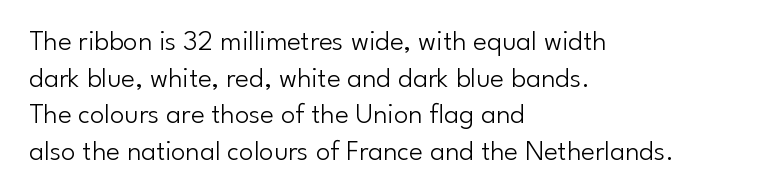
{"serif": "no", "italic": "no", "bold": "no", "weight": "light", "width": "normal", "stroke_contrast": "low", "x_height": "small", "monospaced": "no", "underline": "no", "align": "left", "line_spacing": "normal", "line_spacing_ratio": 1.26, "letter_spacing": "normal", "letter_spacing_em": 0.0, "glyph_px": 29}
